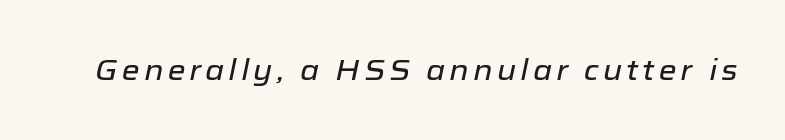
{"italic": "yes", "lean": "right", "slant_degrees": 12, "width": "normal", "stroke_contrast": "low", "x_height": "medium", "monospaced": "no", "underline": "no", "glyph_px": 29}
